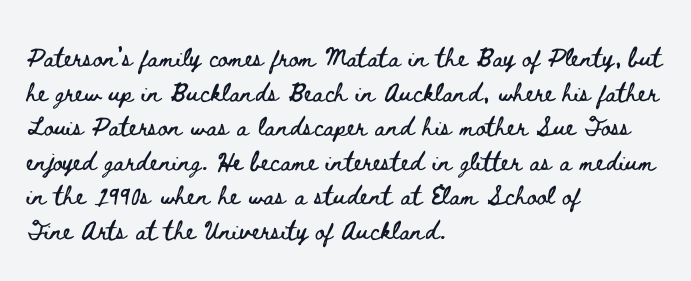
The compositor pushed each line to the left boundary. Compared with typical paragraphs, the rows here are spaced about the same. Here the glyphs are tracked normally, forming tight word shapes. Check the space under the baseline: it is left empty.
